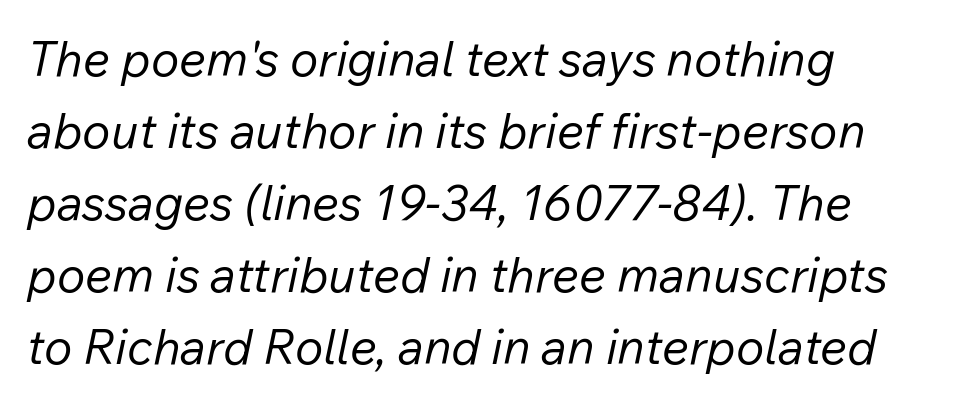
The image shows 48 px regular-weight type, italic (leaning right); set left-aligned, normal line spacing (1.5x), normal letter spacing, not underlined; low stroke contrast and a medium x-height.
